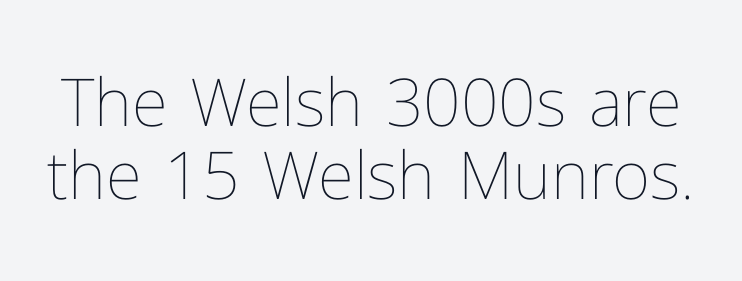
{"italic": "no", "bold": "no", "weight": "thin", "width": "normal", "stroke_contrast": "low", "x_height": "medium", "monospaced": "no", "underline": "no", "line_spacing": "tight", "line_spacing_ratio": 1.1, "letter_spacing": "normal", "letter_spacing_em": 0.0, "glyph_px": 66}
